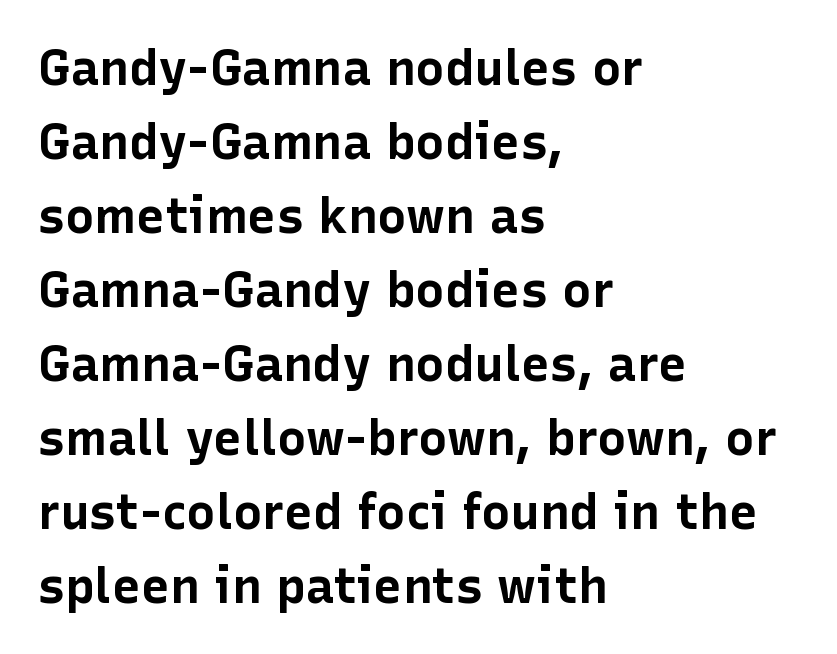
{"serif": "no", "italic": "no", "bold": "yes", "weight": "bold", "width": "normal", "stroke_contrast": "low", "x_height": "medium", "monospaced": "no", "underline": "no", "align": "left", "line_spacing": "normal", "line_spacing_ratio": 1.51, "letter_spacing": "normal", "letter_spacing_em": 0.0, "glyph_px": 49}
